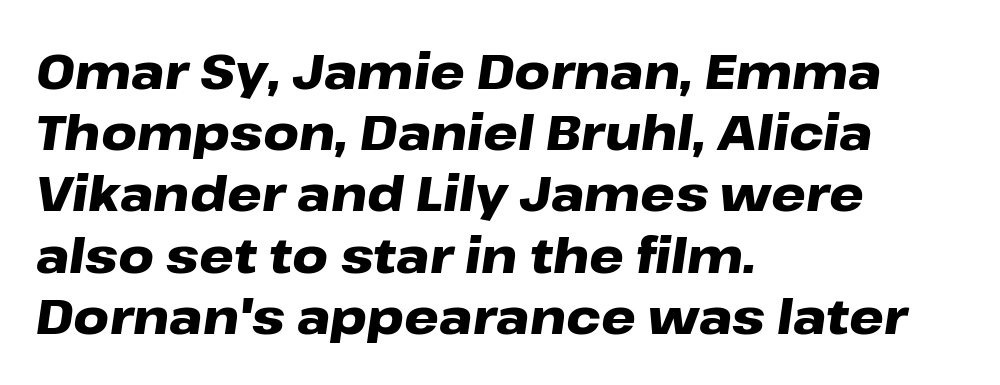
Q: Is the text bold? A: Yes.
Q: Is the text italic (slanted)? A: Yes, it leans right by about 8 degrees.
Q: Is the text underlined? A: No.
Q: How is the paragraph aligned? A: Left-aligned.
Q: Is the spacing between letters normal or unusually wide? A: Normal.
Q: Is the spacing between lines tight, normal or loose? A: Normal.
Q: Width (condensed, normal, or wide)? A: Wide.
Q: Stroke contrast? A: Low.
Q: x-height? A: Medium.
Q: Monospaced? A: No.
